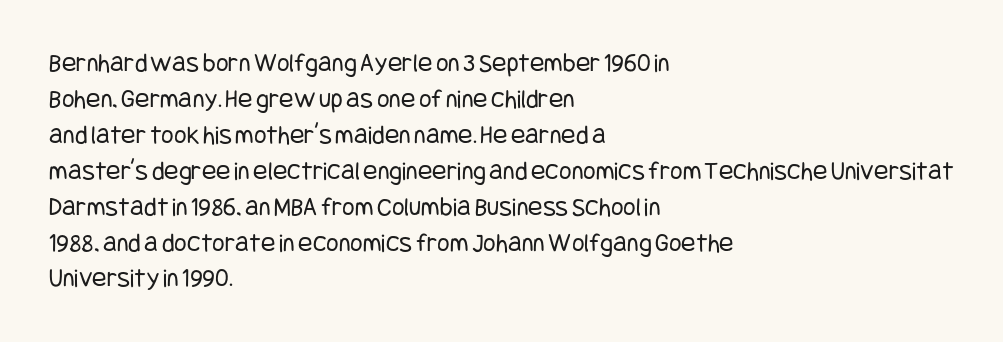
The image shows 27 px text type, upright; set left-aligned, normal line spacing (1.33x), normal letter spacing, not underlined.
